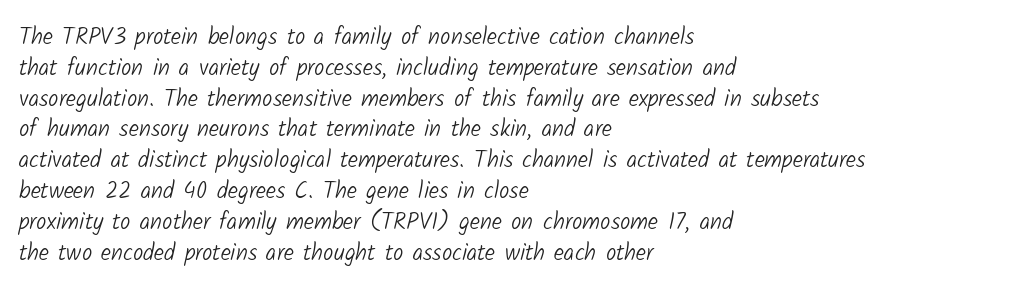
Q: Is the text bold? A: No.
Q: Is the text underlined? A: No.
Q: How is the paragraph aligned? A: Left-aligned.
Q: Is the spacing between letters normal or unusually wide? A: Normal.
Q: Is the spacing between lines tight, normal or loose? A: Normal.
